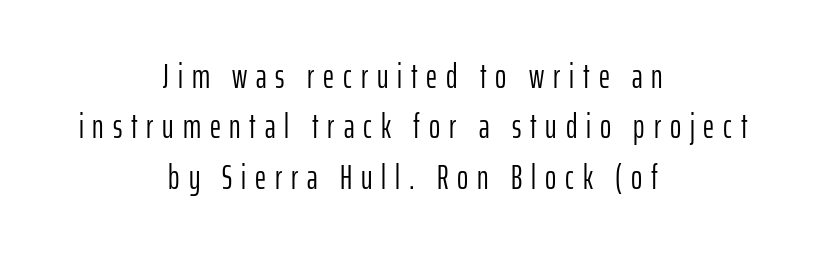
The image shows 34 px light, condensed sans-serif type, upright; set centered, normal line spacing (1.48x), unusually wide letter spacing (+0.26 em), not underlined; low stroke contrast and a medium x-height.
